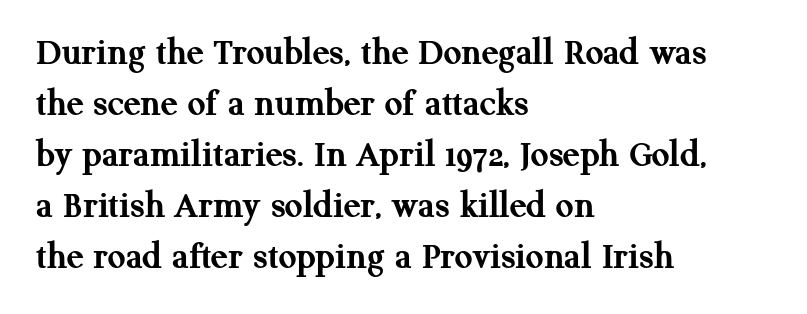
Q: Is the text bold? A: Yes.
Q: Is the text italic (slanted)? A: No, it is upright.
Q: Is the typeface a serif or a sans-serif typeface? A: Serif.
Q: Is the text underlined? A: No.
Q: How is the paragraph aligned? A: Left-aligned.
Q: Is the spacing between letters normal or unusually wide? A: Normal.
Q: Is the spacing between lines tight, normal or loose? A: Normal.
Q: Width (condensed, normal, or wide)? A: Normal.
Q: Stroke contrast? A: Medium.
Q: x-height? A: Medium.
Q: Monospaced? A: No.
